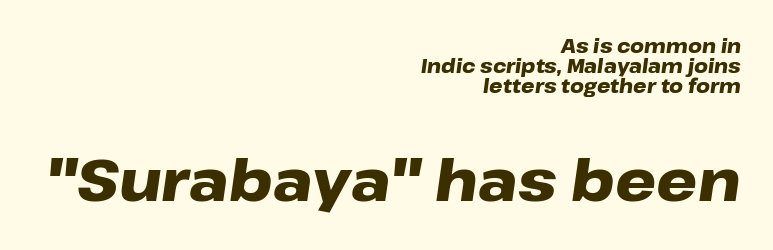
{"italic": "yes", "lean": "right", "slant_degrees": 8, "bold": "yes", "weight": "heavy", "width": "wide", "stroke_contrast": "low", "x_height": "medium", "monospaced": "no", "underline": "no", "align": "right", "line_spacing": "tight", "line_spacing_ratio": 1.04, "letter_spacing": "normal", "letter_spacing_em": 0.0, "larger_block": "second", "size_ratio": 3.05, "glyph_px": 58}
